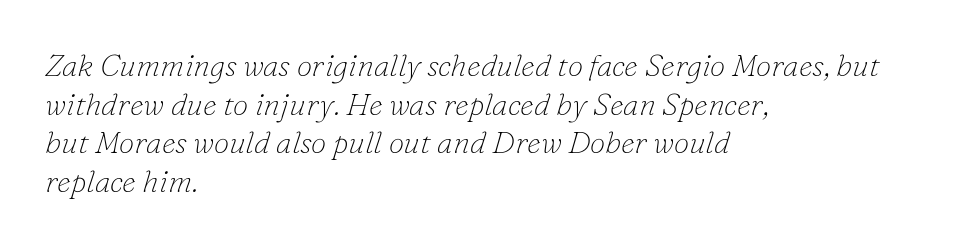
Q: Is the text bold? A: No.
Q: Is the text italic (slanted)? A: Yes, it leans right by about 16 degrees.
Q: Is the typeface a serif or a sans-serif typeface? A: Serif.
Q: Is the text underlined? A: No.
Q: How is the paragraph aligned? A: Left-aligned.
Q: Is the spacing between letters normal or unusually wide? A: Normal.
Q: Is the spacing between lines tight, normal or loose? A: Normal.
Q: Width (condensed, normal, or wide)? A: Normal.
Q: Stroke contrast? A: Low.
Q: x-height? A: Small.
Q: Monospaced? A: No.
